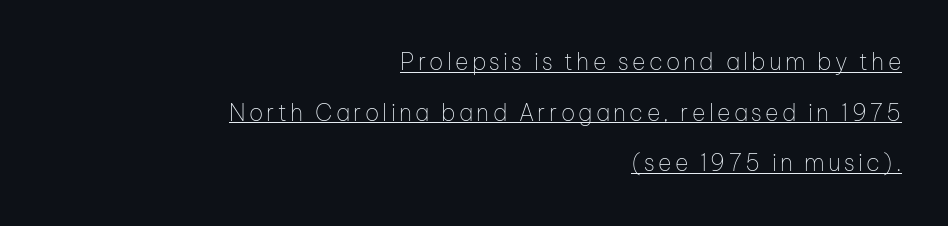
The image shows 23 px text type, upright; set right-aligned, loose line spacing (2.2x), underlined.
